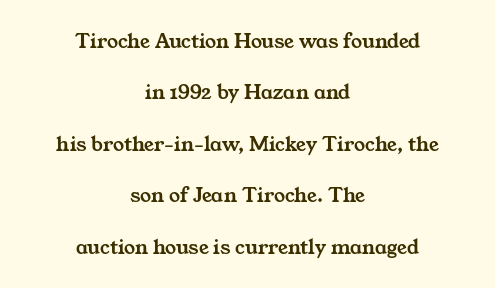
Compared with a flush-left layout, this one balances lines on the center instead. Compared with typical paragraphs, the rows here are farther apart. Nobody touched the tracking dial on this one. The foot of each line stays bare and open.
